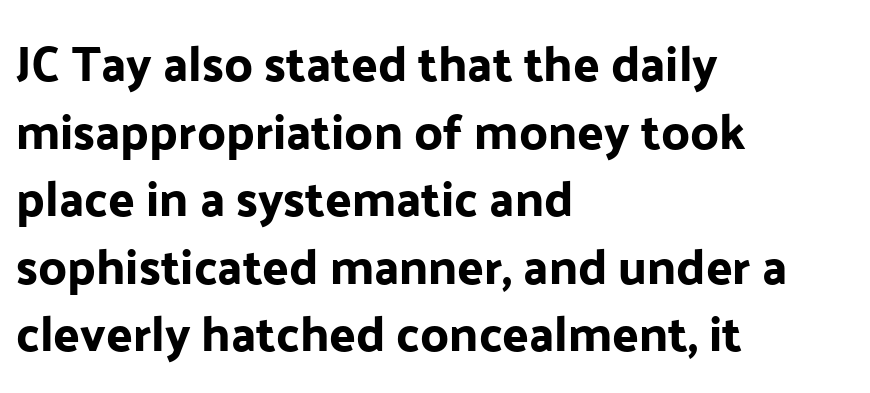
Q: Is the text italic (slanted)? A: No, it is upright.
Q: Is the typeface a serif or a sans-serif typeface? A: Sans-serif.
Q: Is the text underlined? A: No.
Q: How is the paragraph aligned? A: Left-aligned.
Q: Is the spacing between letters normal or unusually wide? A: Normal.
Q: Is the spacing between lines tight, normal or loose? A: Normal.
Q: Width (condensed, normal, or wide)? A: Normal.
Q: Stroke contrast? A: Low.
Q: x-height? A: Medium.
Q: Monospaced? A: No.
